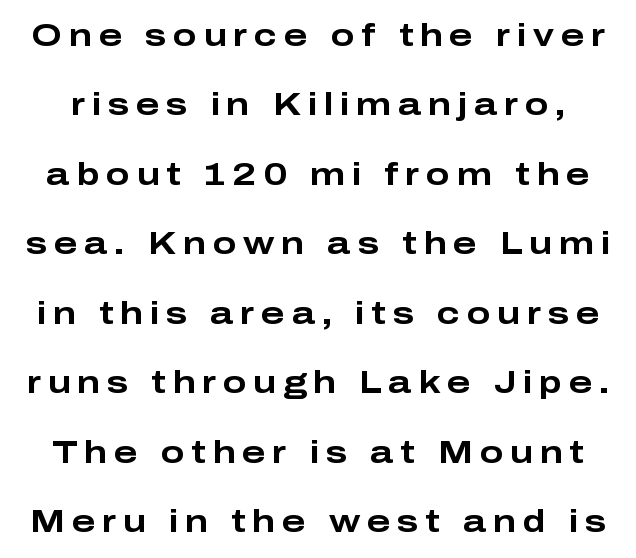
Weight: bold. Letter spacing: wide. In terms of leading, this rendering errs on the spacious side. A typesetter would call this proportional, since set widths differ per character. Letters rest on an invisible, unmarked baseline.
